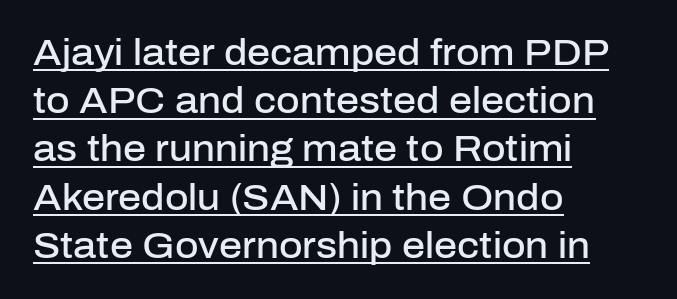
The designer left line spacing at the default. Short note: letters normally spaced. The paragraph shown leans on its left margin. The face used here is proportionally spaced, like ordinary book or web type. Does the lettering tilt? It doesn't — this is upright.
